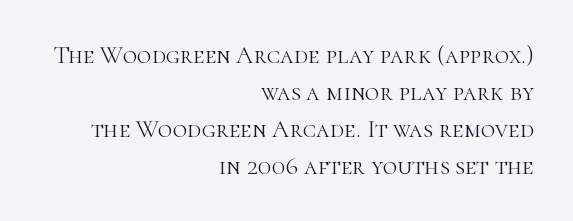
{"italic": "no", "bold": "no", "underline": "no", "align": "right", "line_spacing": "normal", "line_spacing_ratio": 1.48, "letter_spacing": "normal", "letter_spacing_em": 0.0, "glyph_px": 25}
